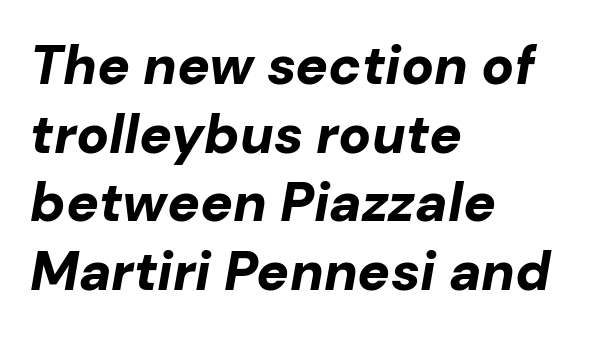
Q: Is the text bold? A: Yes.
Q: Is the text italic (slanted)? A: Yes, it leans right by about 10 degrees.
Q: Is the text underlined? A: No.
Q: How is the paragraph aligned? A: Left-aligned.
Q: Is the spacing between letters normal or unusually wide? A: Normal.
Q: Is the spacing between lines tight, normal or loose? A: Normal.
Q: Width (condensed, normal, or wide)? A: Normal.
Q: Stroke contrast? A: Low.
Q: x-height? A: Medium.
Q: Monospaced? A: No.
